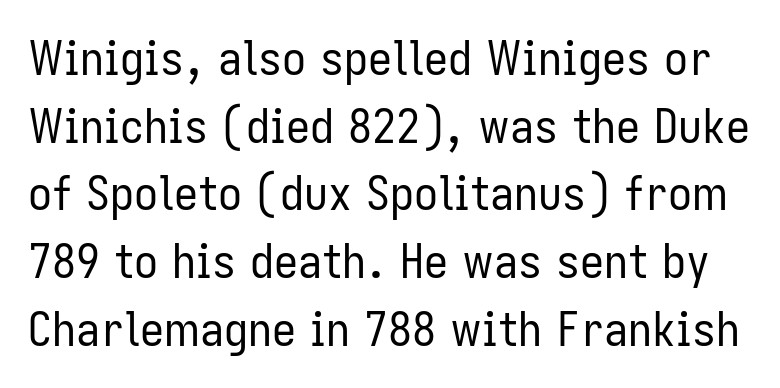
Weight: regular or lighter. The line texture is even and compact thanks to regular tracking. Regular leading. Look at the bottom of the vertical strokes: they stop flat, with no serifs. Italic: no, the glyphs are upright roman.
